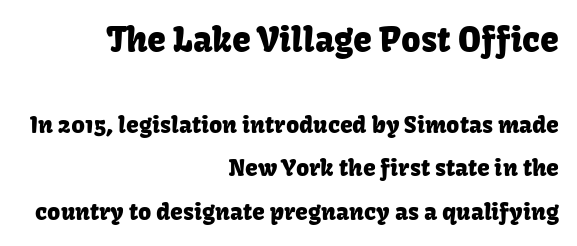
{"serif": "no", "italic": "no", "width": "normal", "stroke_contrast": "low", "x_height": "medium", "monospaced": "no", "underline": "no", "align": "right", "line_spacing": "loose", "line_spacing_ratio": 1.9, "letter_spacing": "normal", "letter_spacing_em": 0.0, "larger_block": "first", "size_ratio": 1.48, "glyph_px": 34}
